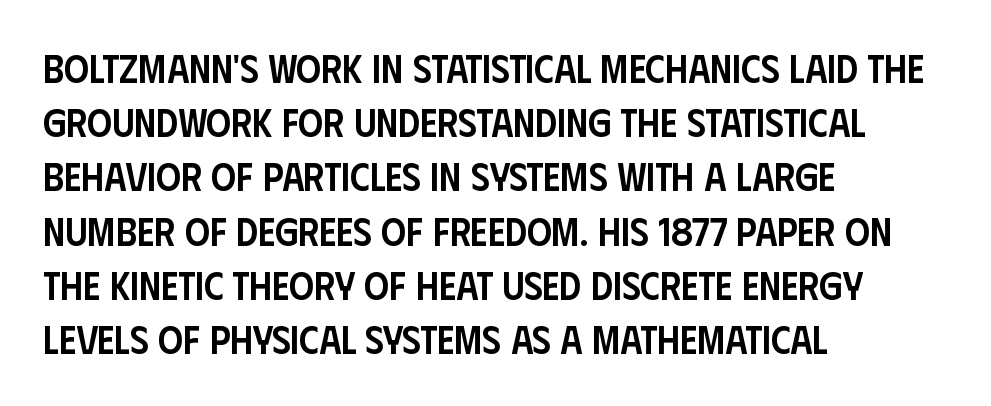
This rendering employs a face without finishing strokes, i.e., a sans-serif. These lines stack with their left ends in a neat column. The rendering uses natural spacing where letterforms have individual widths. The rows are spaced the way most documents space them. Posture: straight, roman, zero tilt. A semibold gives these letters moderate extra thickness, short of bold.
